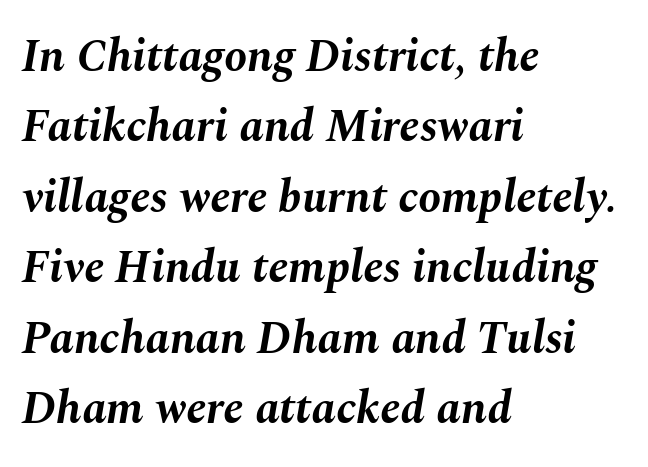
Style check: oblique. Is the type bold? Yes — the strokes are clearly thick and heavy. Each line starts at the same left margin while the right side varies. Does the leading feel generous? No, just average.
